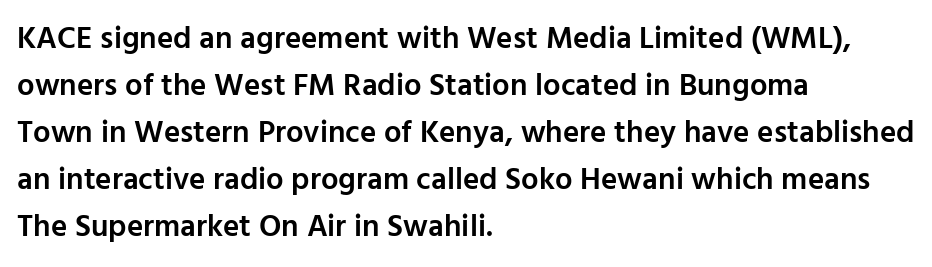
{"serif": "no", "italic": "no", "bold": "semi", "weight": "semibold", "width": "normal", "stroke_contrast": "low", "x_height": "medium", "monospaced": "no", "underline": "no", "align": "left", "line_spacing": "normal", "line_spacing_ratio": 1.52, "letter_spacing": "normal", "letter_spacing_em": 0.0, "glyph_px": 31}
